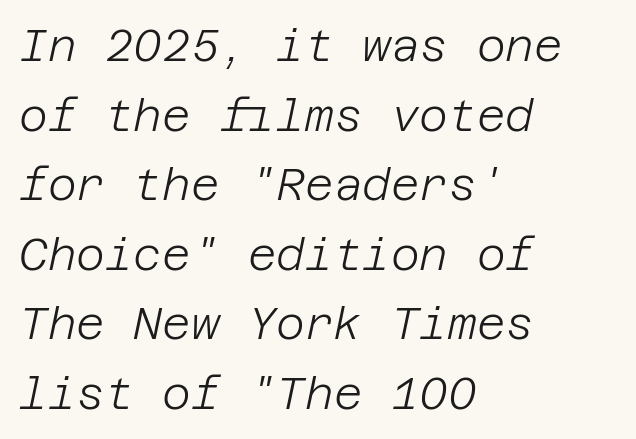
The image shows 44 px light type, italic (leaning right); set left-aligned, normal line spacing (1.58x), normal letter spacing, not underlined; low stroke contrast and a large x-height.
